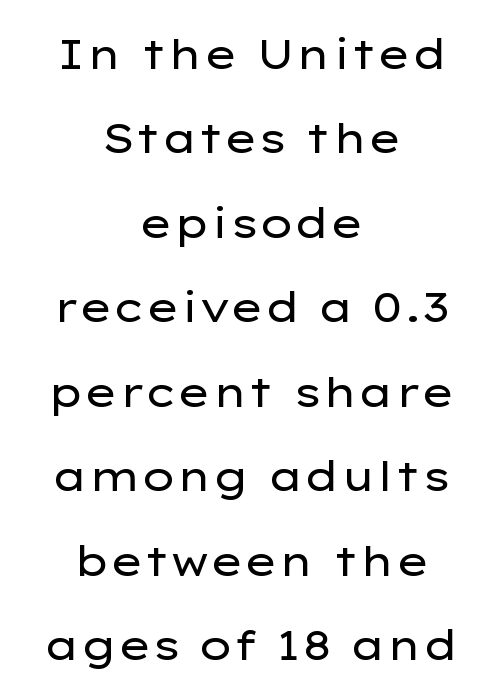
If you measured baseline to baseline, you'd find a long distance. The letters carry no serifs — their stems end cleanly without finishing strokes. Here the designer chose a conventional face with non-uniform glyph widths. Posture: vertical. Stems and bowls with no extra thickness — not bold. Layout note: lines centered.
